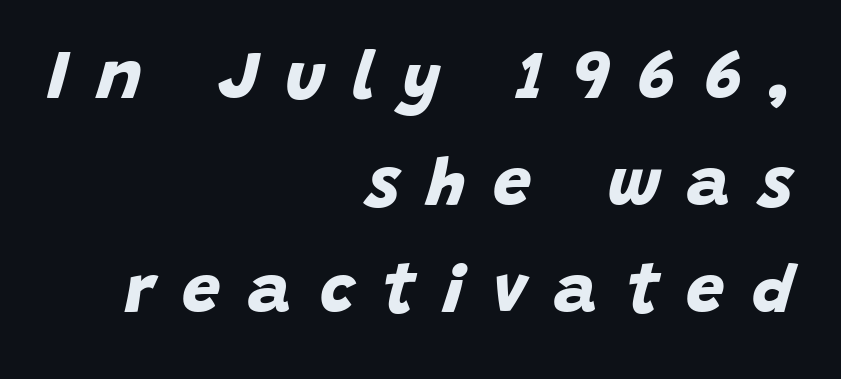
This is sans-serif lettering, the kind often seen on screens and signage. The space beneath each line is pristine and unruled. Typeset ragged left — the right edge is the straight one. The designer left line spacing at the default. The characters look thick and weighty, a clear bold. The gaps between neighbouring characters are conspicuously large.
